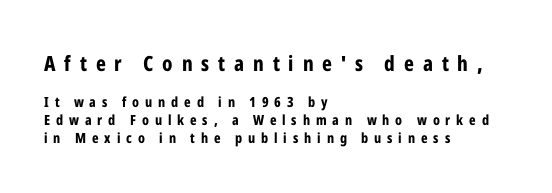
The image shows 21 px bold type, upright; set left-aligned, normal line spacing (1.32x), unusually wide letter spacing (+0.42 em), not underlined; the first (top) block is 1.5x larger.
